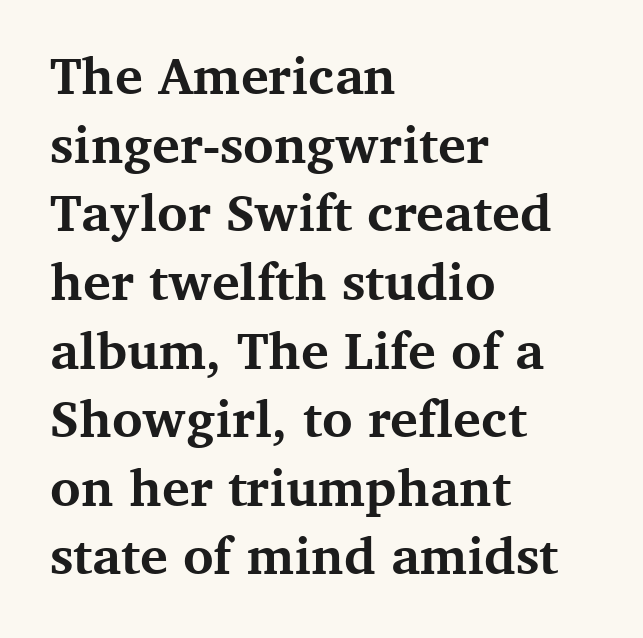
{"serif": "yes", "italic": "no", "bold": "yes", "weight": "bold", "width": "normal", "stroke_contrast": "medium", "x_height": "medium", "monospaced": "no", "underline": "no", "align": "left", "line_spacing": "normal", "line_spacing_ratio": 1.32, "letter_spacing": "normal", "letter_spacing_em": 0.0, "glyph_px": 52}
